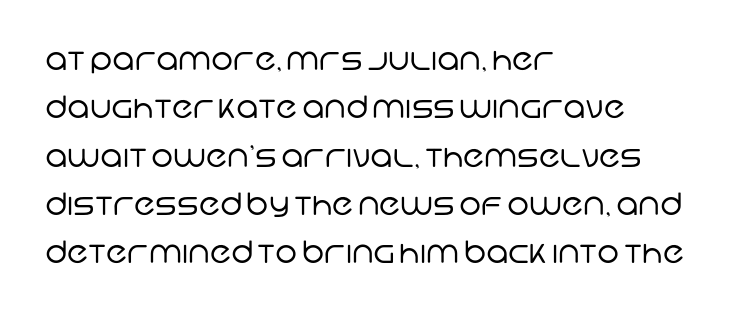
The setting favours the left margin, as ordinary paragraphs usually do. Vertical spacing — default. The foot of each line stays bare and open. Stem width sits at or under what a default text font uses.
